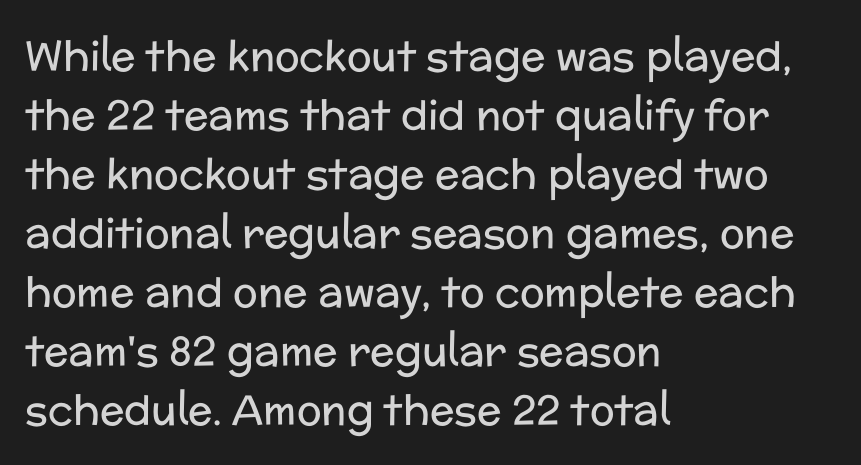
{"serif": "no", "italic": "no", "bold": "no", "weight": "regular", "width": "normal", "stroke_contrast": "low", "x_height": "medium", "monospaced": "no", "underline": "no", "align": "left", "line_spacing": "normal", "line_spacing_ratio": 1.44, "letter_spacing": "normal", "letter_spacing_em": 0.0, "glyph_px": 41}
